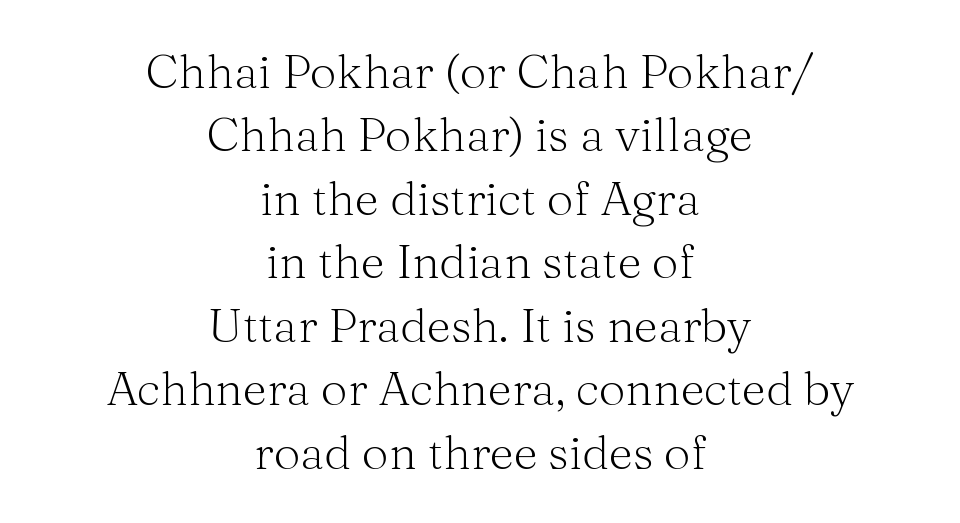
The image shows 47 px light serif type, upright; set centered, normal line spacing (1.35x), normal letter spacing, not underlined; medium stroke contrast and a medium x-height.
